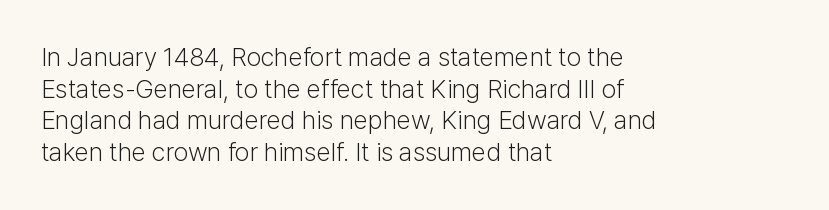
Nope, not italic — everything's standing straight. The font is comparable to plain body text, perhaps lighter. Inter-character spacing is left at the font's built-in metrics. The zone under the glyphs is completely vacant. These lines are set flush left with a ragged right edge.
